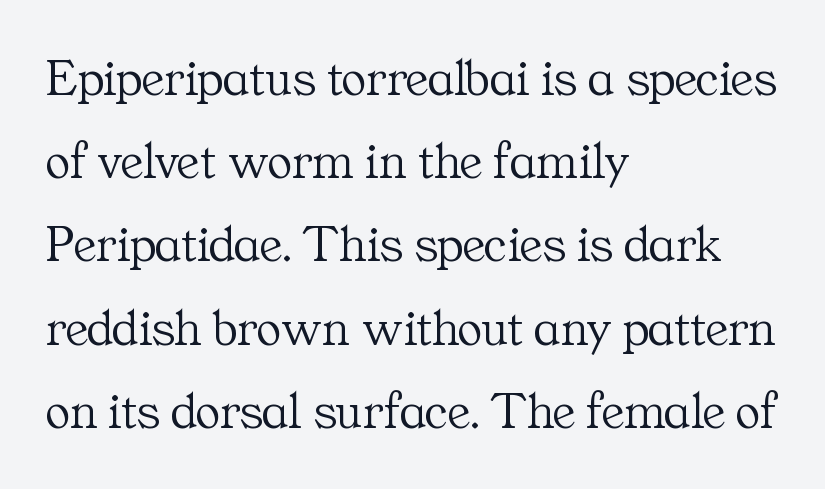
What stands out about the letter spacing? Nothing — it is the standard amount. Vertical strokes here are truly vertical. Spacing verdict: proportional, widths tailored to each character. Classification — serif.
